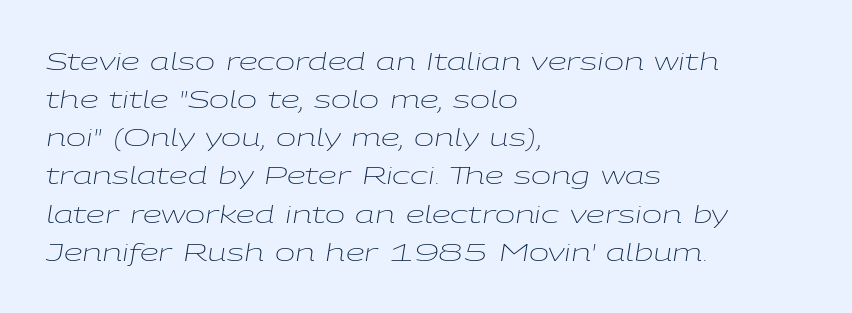
Q: Is the text bold? A: No.
Q: Is the text italic (slanted)? A: Yes, it leans right by about 9 degrees.
Q: Is the text underlined? A: No.
Q: How is the paragraph aligned? A: Left-aligned.
Q: Is the spacing between letters normal or unusually wide? A: Normal.
Q: Is the spacing between lines tight, normal or loose? A: Normal.
